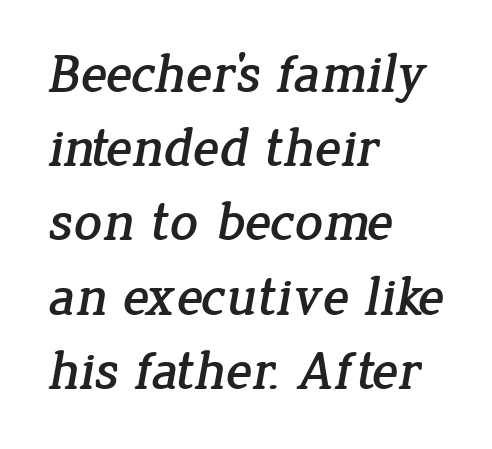
{"serif": "yes", "width": "normal", "stroke_contrast": "low", "x_height": "medium", "monospaced": "no", "underline": "no", "align": "left", "line_spacing": "normal", "line_spacing_ratio": 1.35, "letter_spacing": "normal", "letter_spacing_em": 0.0, "glyph_px": 55}
